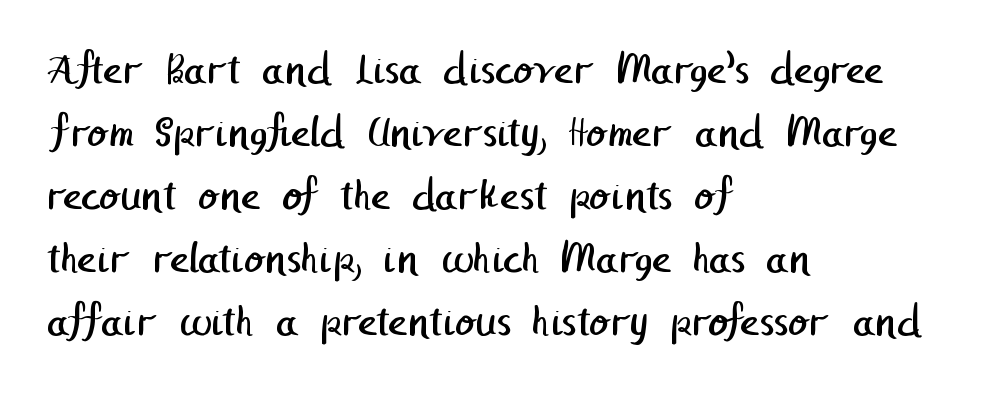
Q: Is the text bold? A: No.
Q: Is the typeface a serif or a sans-serif typeface? A: Sans-serif.
Q: Is the text underlined? A: No.
Q: How is the paragraph aligned? A: Left-aligned.
Q: Is the spacing between letters normal or unusually wide? A: Normal.
Q: Is the spacing between lines tight, normal or loose? A: Normal.
Q: Width (condensed, normal, or wide)? A: Normal.
Q: Stroke contrast? A: Low.
Q: x-height? A: Medium.
